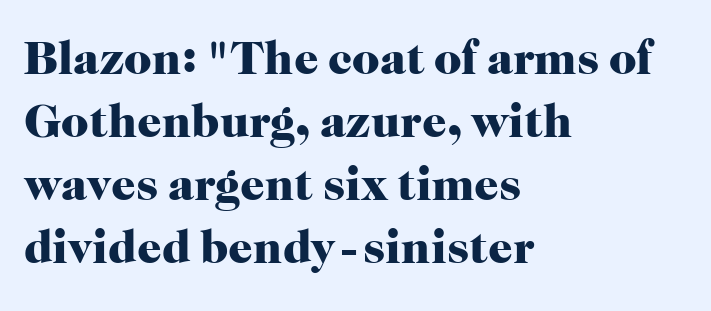
Q: Is the text bold? A: Yes.
Q: Is the text italic (slanted)? A: No, it is upright.
Q: Is the typeface a serif or a sans-serif typeface? A: Serif.
Q: Is the text underlined? A: No.
Q: How is the paragraph aligned? A: Left-aligned.
Q: Is the spacing between letters normal or unusually wide? A: Normal.
Q: Is the spacing between lines tight, normal or loose? A: Normal.
Q: Width (condensed, normal, or wide)? A: Normal.
Q: Stroke contrast? A: High.
Q: x-height? A: Medium.
Q: Monospaced? A: No.
